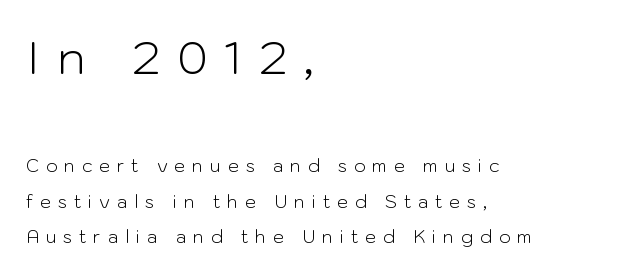
Larger block? The one above; the one below is distinctly smaller. The tracking jumps out immediately: characters are airy and widely separated. Quick note: not italic, upright. The ragged edge is on the right, which tells us the setting is flush left. Note: no serifs on the glyphs. You could fit nearly another row in the gap between these rows.
